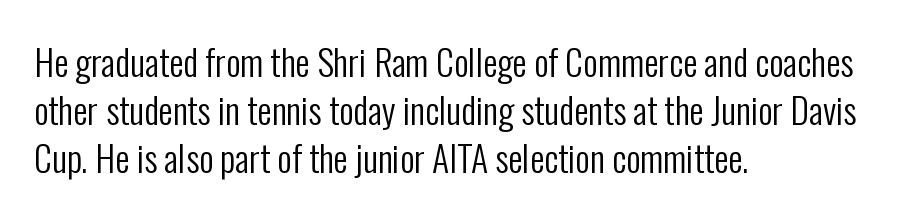
The image shows 36 px regular-weight, condensed sans-serif type, upright; set left-aligned, normal line spacing (1.33x), normal letter spacing, not underlined; low stroke contrast and a medium x-height.
